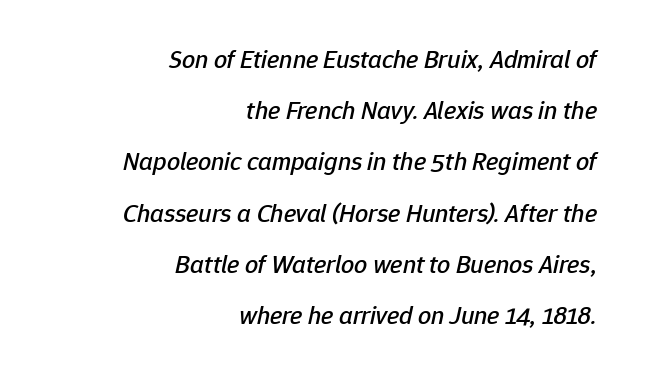
The image shows 26 px text type, italic (leaning right); set right-aligned, loose line spacing (1.97x), normal letter spacing, not underlined.
